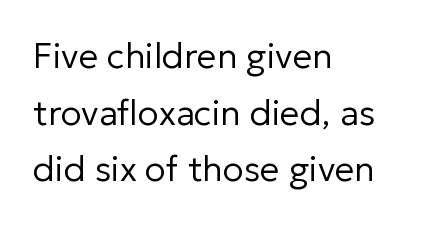
{"serif": "no", "italic": "no", "bold": "no", "weight": "regular", "width": "normal", "stroke_contrast": "low", "x_height": "medium", "monospaced": "no", "underline": "no", "align": "left", "line_spacing": "normal", "line_spacing_ratio": 1.62, "letter_spacing": "normal", "letter_spacing_em": 0.0, "glyph_px": 35}
